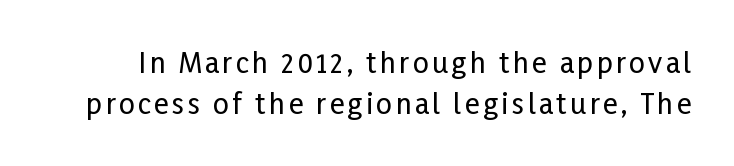
{"serif": "no", "italic": "no", "width": "condensed", "stroke_contrast": "low", "x_height": "medium", "monospaced": "no", "underline": "no", "line_spacing": "normal", "line_spacing_ratio": 1.48, "glyph_px": 28}
